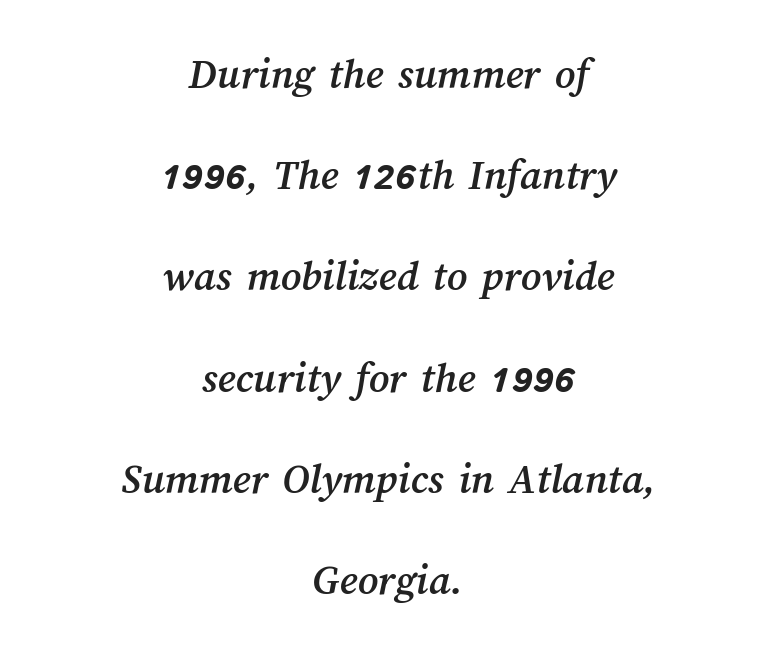
The image shows 44 px text type; set centered, loose line spacing (2.3x), normal letter spacing, not underlined; medium stroke contrast and a medium x-height.
